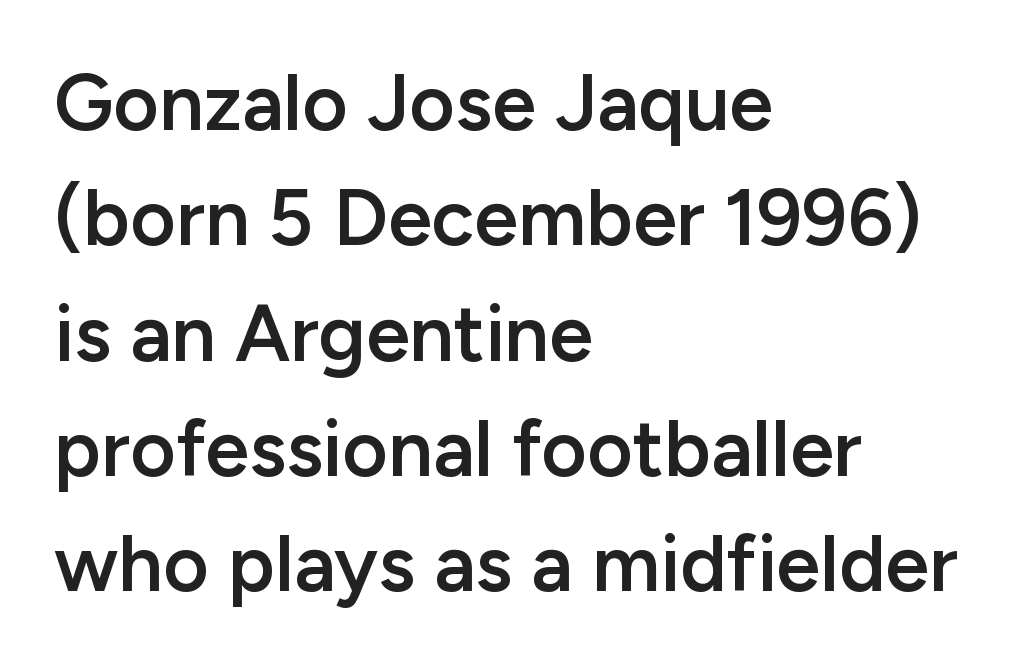
{"serif": "no", "italic": "no", "bold": "semi", "weight": "semibold", "width": "normal", "stroke_contrast": "low", "x_height": "medium", "monospaced": "no", "underline": "no", "align": "left", "line_spacing": "normal", "line_spacing_ratio": 1.46, "letter_spacing": "normal", "letter_spacing_em": 0.0, "glyph_px": 79}
